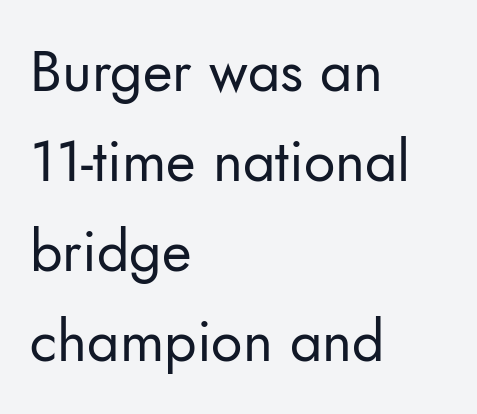
Q: Is the text bold? A: No.
Q: Is the text italic (slanted)? A: No, it is upright.
Q: Is the typeface a serif or a sans-serif typeface? A: Sans-serif.
Q: Is the text underlined? A: No.
Q: How is the paragraph aligned? A: Left-aligned.
Q: Is the spacing between letters normal or unusually wide? A: Normal.
Q: Is the spacing between lines tight, normal or loose? A: Normal.
Q: Width (condensed, normal, or wide)? A: Normal.
Q: Stroke contrast? A: Low.
Q: x-height? A: Small.
Q: Monospaced? A: No.
